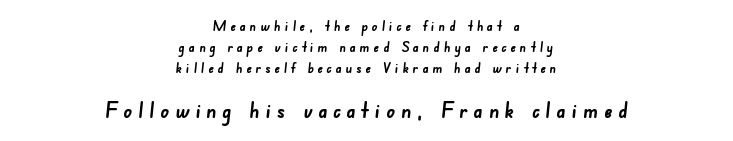
The image shows 21 px bold type; set centered, normal line spacing (1.51x), unusually wide letter spacing (+0.28 em), not underlined; the second (bottom) block is 1.5x larger.
